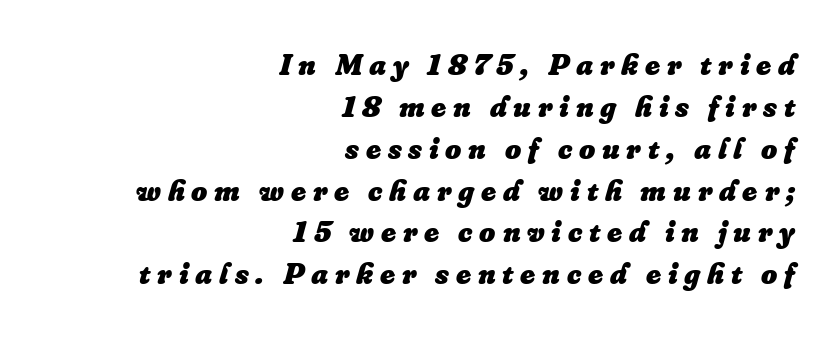
{"italic": "yes", "lean": "right", "slant_degrees": 16, "bold": "yes", "weight": "heavy", "width": "normal", "stroke_contrast": "low", "x_height": "small", "monospaced": "no", "underline": "no", "align": "right", "line_spacing": "normal", "line_spacing_ratio": 1.35, "letter_spacing": "wide", "letter_spacing_em": 0.22, "glyph_px": 31}
